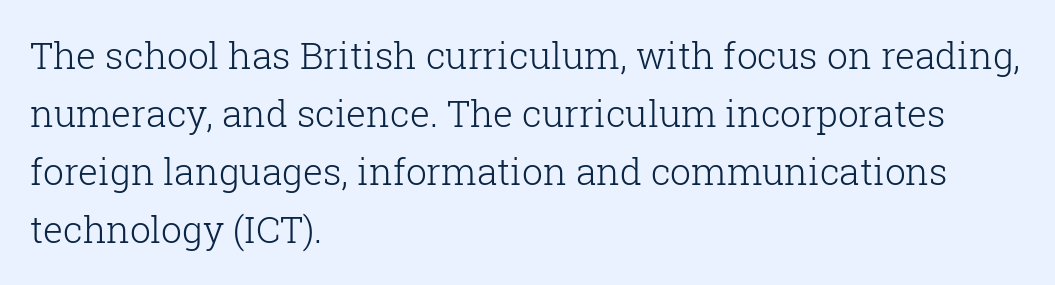
The image shows 37 px light serif type, upright; set left-aligned, normal line spacing (1.57x), normal letter spacing, not underlined; low stroke contrast and a medium x-height.
